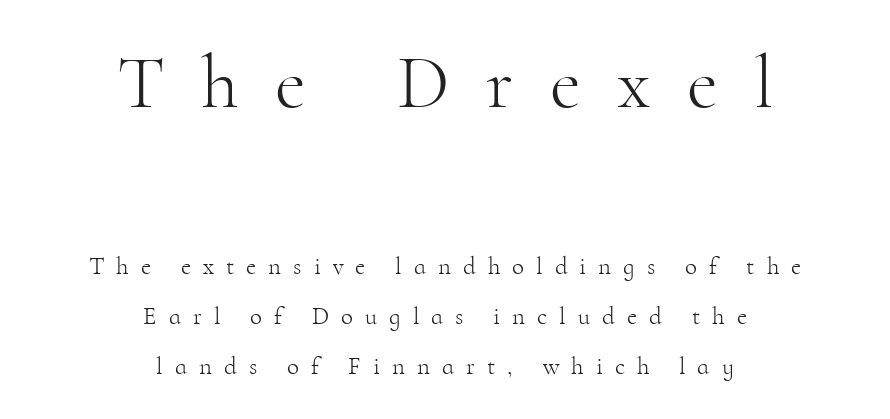
Q: Is the text bold? A: No.
Q: Is the text italic (slanted)? A: No, it is upright.
Q: Is the typeface a serif or a sans-serif typeface? A: Serif.
Q: Is the text underlined? A: No.
Q: How is the paragraph aligned? A: Centered.
Q: Is the spacing between letters normal or unusually wide? A: Unusually wide.
Q: Is the spacing between lines tight, normal or loose? A: Loose.
Q: Which block of text is set in a larger size, the first (top) or the second (bottom)? A: The first (top) one.
Q: Width (condensed, normal, or wide)? A: Normal.
Q: Stroke contrast? A: High.
Q: x-height? A: Small.
Q: Monospaced? A: No.
